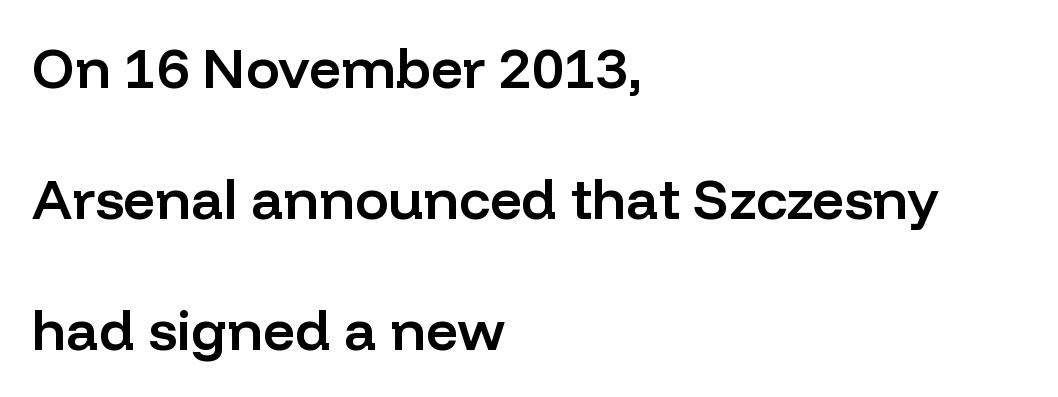
Q: Is the text bold? A: Semi-bold.
Q: Is the text italic (slanted)? A: No, it is upright.
Q: Is the typeface a serif or a sans-serif typeface? A: Sans-serif.
Q: Is the text underlined? A: No.
Q: How is the paragraph aligned? A: Left-aligned.
Q: Is the spacing between letters normal or unusually wide? A: Normal.
Q: Is the spacing between lines tight, normal or loose? A: Loose.
Q: Width (condensed, normal, or wide)? A: Normal.
Q: Stroke contrast? A: Low.
Q: x-height? A: Medium.
Q: Monospaced? A: No.
